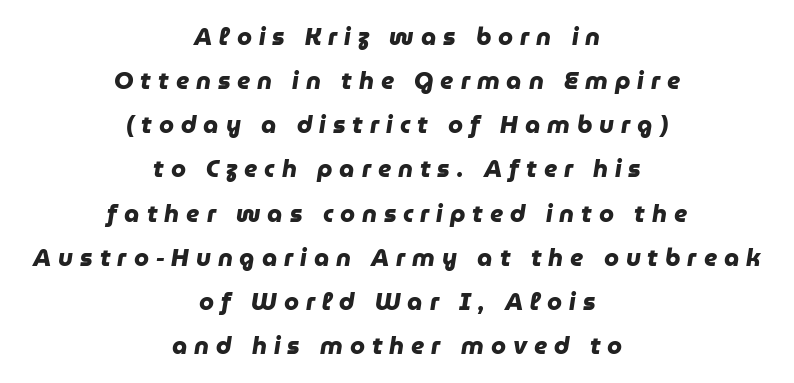
The image shows 24 px bold type; set centered, line spacing 1.84x, unusually wide letter spacing (+0.29 em), not underlined.
